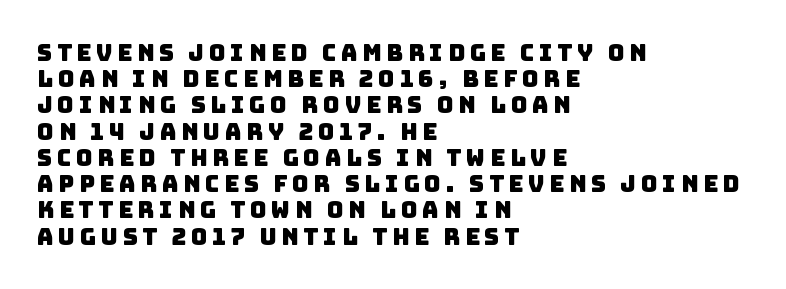
The image shows 23 px text type; set left-aligned, tight line spacing (1.14x), unusually wide letter spacing (+0.2 em), not underlined.
